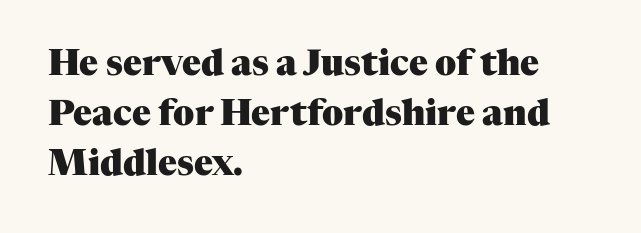
Q: Is the text bold? A: Yes.
Q: Is the text italic (slanted)? A: No, it is upright.
Q: Is the typeface a serif or a sans-serif typeface? A: Serif.
Q: Is the text underlined? A: No.
Q: How is the paragraph aligned? A: Left-aligned.
Q: Is the spacing between letters normal or unusually wide? A: Normal.
Q: Is the spacing between lines tight, normal or loose? A: Normal.
Q: Width (condensed, normal, or wide)? A: Normal.
Q: Stroke contrast? A: Medium.
Q: x-height? A: Medium.
Q: Monospaced? A: No.
